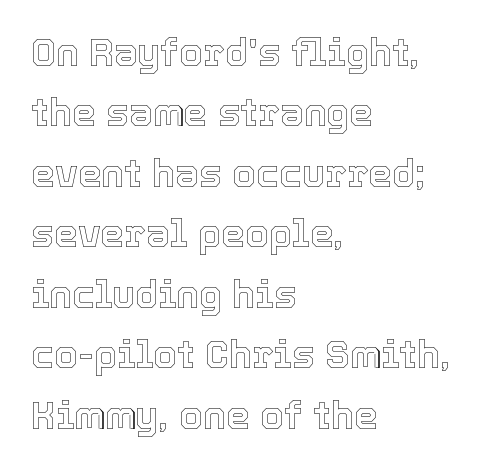
{"italic": "no", "width": "normal", "x_height": "medium", "monospaced": "no", "underline": "no", "align": "left", "line_spacing": "normal", "line_spacing_ratio": 1.59, "letter_spacing": "normal", "letter_spacing_em": 0.0, "glyph_px": 38}
